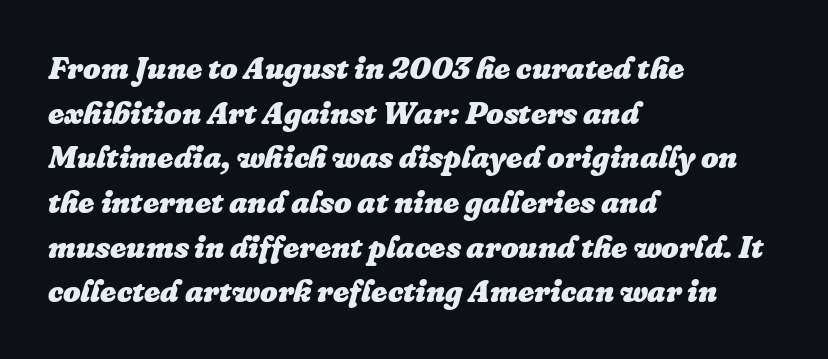
{"italic": "yes", "lean": "right", "slant_degrees": 16, "bold": "yes", "weight": "heavy", "width": "normal", "stroke_contrast": "low", "x_height": "medium", "monospaced": "no", "underline": "no", "align": "left", "line_spacing": "normal", "line_spacing_ratio": 1.44, "letter_spacing": "normal", "letter_spacing_em": 0.0, "glyph_px": 31}
